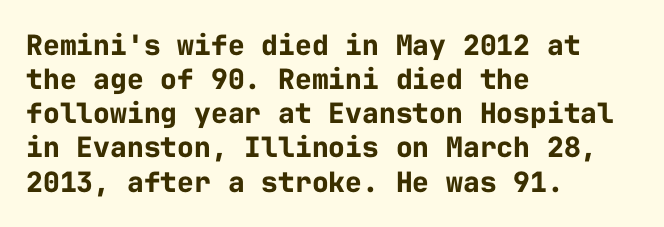
The image shows 28 px bold sans-serif type, upright, monospaced; set left-aligned, line spacing 1.22x, normal letter spacing, not underlined; low stroke contrast and a medium x-height.
